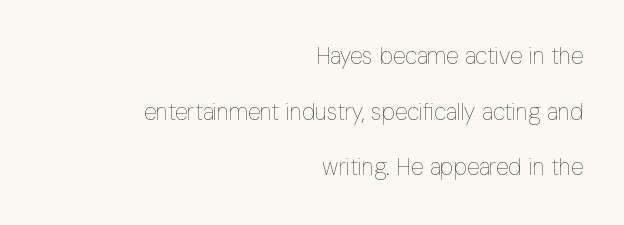
{"italic": "no", "bold": "no", "underline": "no", "align": "right", "line_spacing": "loose", "line_spacing_ratio": 2.42, "letter_spacing": "normal", "letter_spacing_em": 0.0, "glyph_px": 23}
